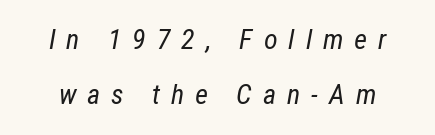
Students, note that the glyphs here are deliberately spaced far apart. Nobody drew a line under any word here. There's an unmistakable incline to the writing here. The face used here is proportionally spaced, like ordinary book or web type. The face looks like a standard text weight, possibly lighter.
